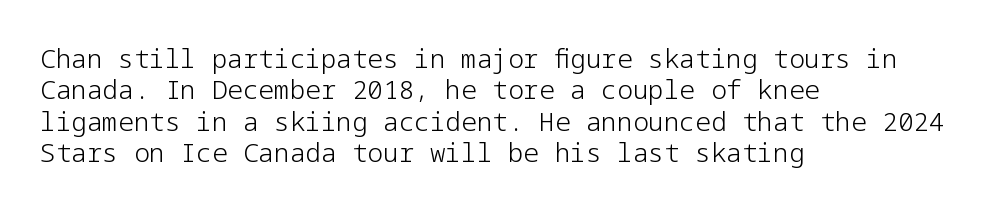
Q: Is the text bold? A: No.
Q: Is the text italic (slanted)? A: No, it is upright.
Q: Is the text underlined? A: No.
Q: How is the paragraph aligned? A: Left-aligned.
Q: Is the spacing between letters normal or unusually wide? A: Normal.
